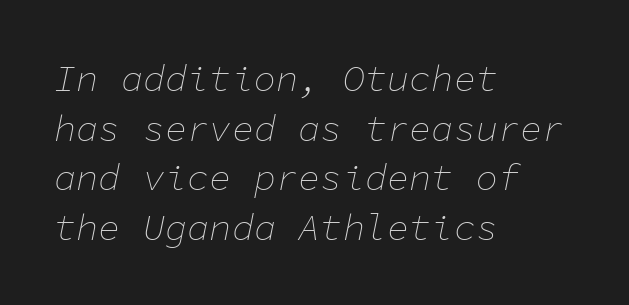
Q: Is the text bold? A: No.
Q: Is the text italic (slanted)? A: Yes, it leans right by about 11 degrees.
Q: Is the text underlined? A: No.
Q: How is the paragraph aligned? A: Left-aligned.
Q: Is the spacing between letters normal or unusually wide? A: Normal.
Q: Is the spacing between lines tight, normal or loose? A: Normal.
Q: Width (condensed, normal, or wide)? A: Normal.
Q: Stroke contrast? A: Low.
Q: x-height? A: Medium.
Q: Monospaced? A: Yes.
